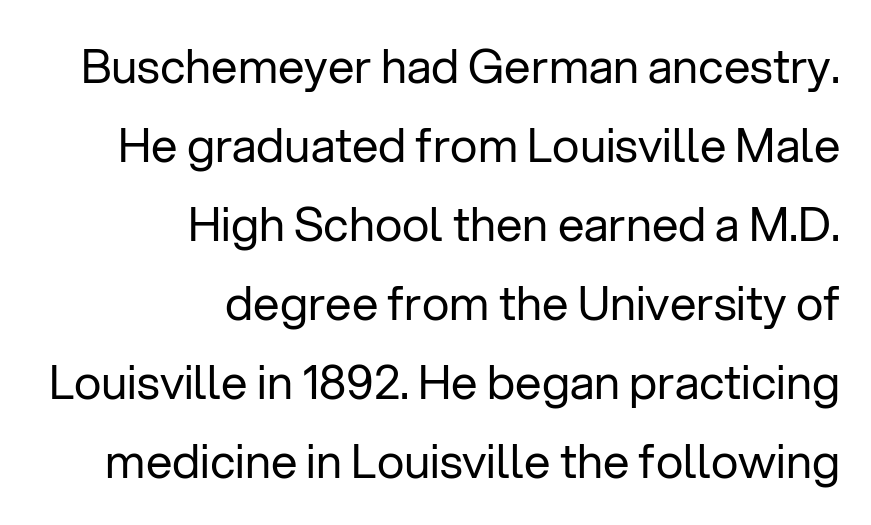
{"serif": "no", "italic": "no", "bold": "no", "weight": "regular", "width": "normal", "stroke_contrast": "low", "x_height": "medium", "monospaced": "no", "underline": "no", "align": "right", "line_spacing": "normal", "line_spacing_ratio": 1.68, "letter_spacing": "normal", "letter_spacing_em": 0.0, "glyph_px": 47}
